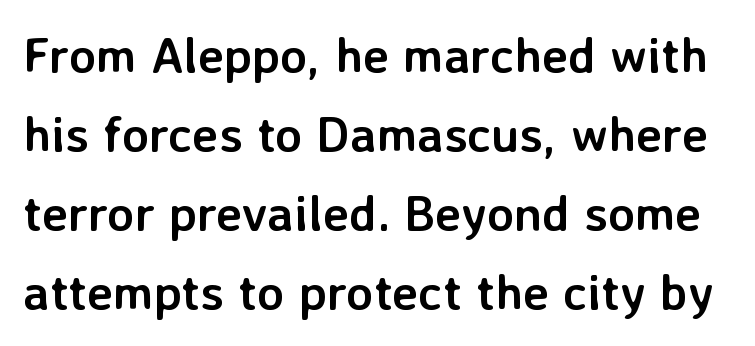
Q: Is the text bold? A: Yes.
Q: Is the text italic (slanted)? A: No, it is upright.
Q: Is the typeface a serif or a sans-serif typeface? A: Sans-serif.
Q: Is the text underlined? A: No.
Q: Is the spacing between letters normal or unusually wide? A: Normal.
Q: Is the spacing between lines tight, normal or loose? A: Normal.
Q: Width (condensed, normal, or wide)? A: Normal.
Q: Stroke contrast? A: Low.
Q: x-height? A: Medium.
Q: Monospaced? A: No.
